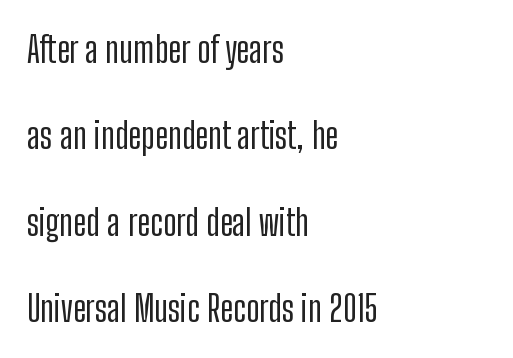
Q: Is the text italic (slanted)? A: No, it is upright.
Q: Is the typeface a serif or a sans-serif typeface? A: Sans-serif.
Q: Is the text underlined? A: No.
Q: How is the paragraph aligned? A: Left-aligned.
Q: Is the spacing between letters normal or unusually wide? A: Normal.
Q: Is the spacing between lines tight, normal or loose? A: Loose.
Q: Width (condensed, normal, or wide)? A: Condensed.
Q: Stroke contrast? A: Low.
Q: x-height? A: Medium.
Q: Monospaced? A: No.
